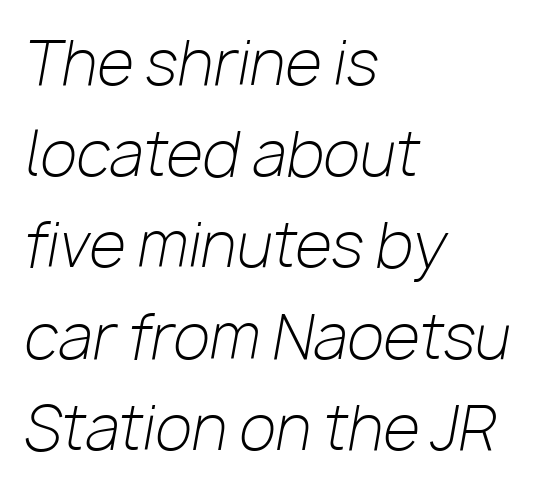
{"italic": "yes", "lean": "right", "slant_degrees": 10, "bold": "no", "weight": "light", "width": "normal", "stroke_contrast": "low", "x_height": "medium", "monospaced": "no", "underline": "no", "align": "left", "line_spacing": "normal", "line_spacing_ratio": 1.52, "letter_spacing": "normal", "letter_spacing_em": 0.0, "glyph_px": 60}
